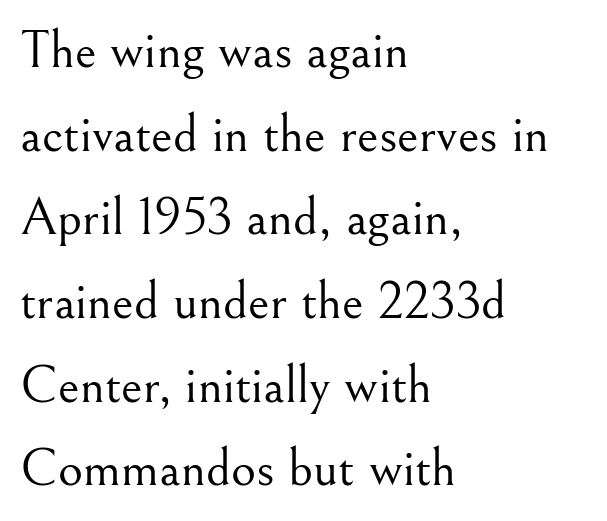
The image shows 54 px light serif type, upright; set left-aligned, normal line spacing (1.55x), normal letter spacing, not underlined; medium stroke contrast and a small x-height.
